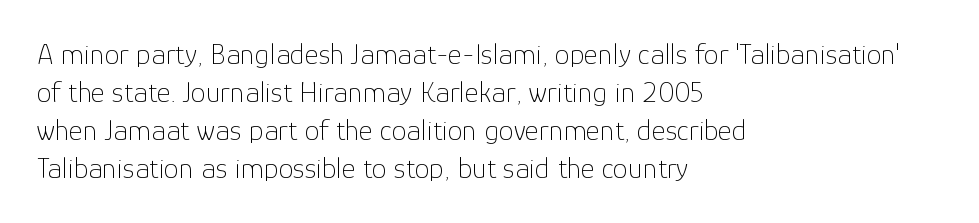
The image shows 30 px thin sans-serif type, upright; set left-aligned, normal line spacing (1.27x), normal letter spacing, not underlined; low stroke contrast and a medium x-height.
